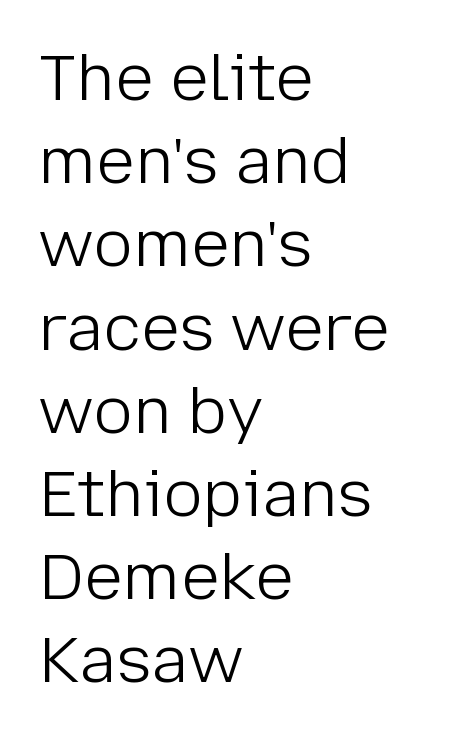
The image shows 65 px light sans-serif type, upright; set left-aligned, normal line spacing (1.28x), normal letter spacing, not underlined; low stroke contrast and a medium x-height.
